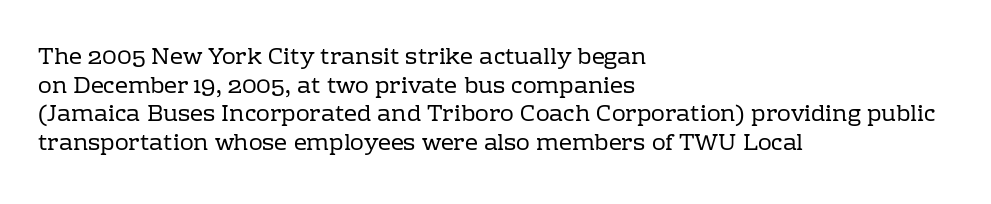
The image shows 23 px text type, upright; set left-aligned, normal line spacing (1.25x), normal letter spacing, not underlined.
